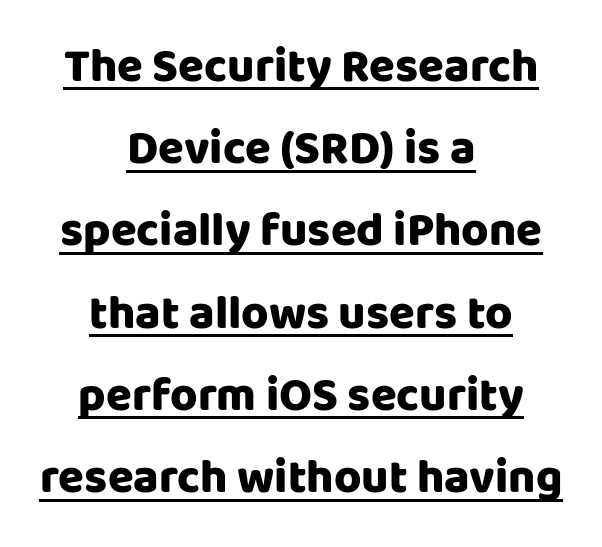
{"serif": "no", "italic": "no", "bold": "yes", "weight": "heavy", "width": "normal", "stroke_contrast": "low", "x_height": "large", "monospaced": "no", "underline": "yes", "align": "center", "line_spacing_ratio": 1.75, "letter_spacing": "normal", "letter_spacing_em": 0.0, "glyph_px": 47}
